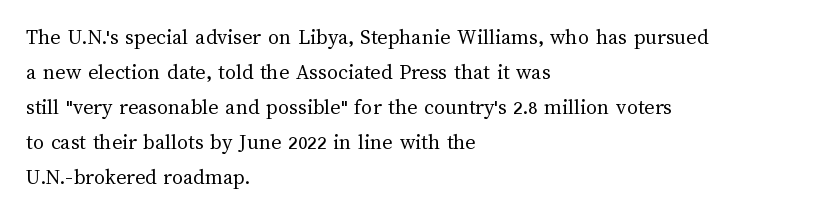
Every stem runs plumb, perpendicular to the baseline. Ink coverage per letter is moderate at most. Does extra space separate the letters? No, they use regular spacing. Line starts are locked; line ends wander. If you measured baseline to baseline, you'd find a middling distance.
